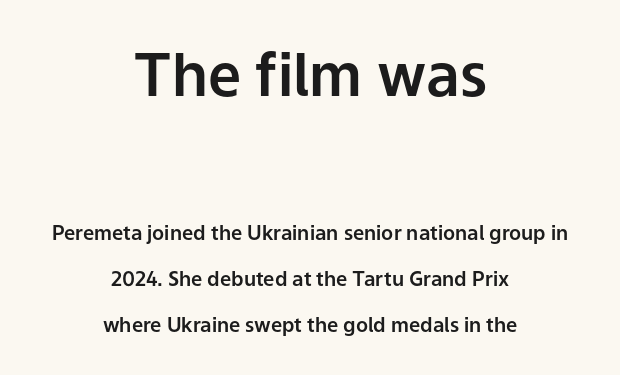
Q: Is the text italic (slanted)? A: No, it is upright.
Q: Is the typeface a serif or a sans-serif typeface? A: Sans-serif.
Q: Is the text underlined? A: No.
Q: How is the paragraph aligned? A: Centered.
Q: Is the spacing between letters normal or unusually wide? A: Normal.
Q: Is the spacing between lines tight, normal or loose? A: Loose.
Q: Which block of text is set in a larger size, the first (top) or the second (bottom)? A: The first (top) one.
Q: Width (condensed, normal, or wide)? A: Normal.
Q: Stroke contrast? A: Low.
Q: x-height? A: Medium.
Q: Monospaced? A: No.
